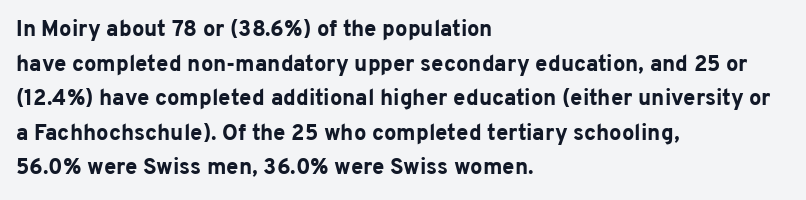
This sample uses an upright cut, with every glyph sitting square on the baseline. Whoever set this chose a conventional vertical rhythm. Students, note that the glyphs here touch the page at normal intervals. Strokes here are thick enough to call this a true bold.
